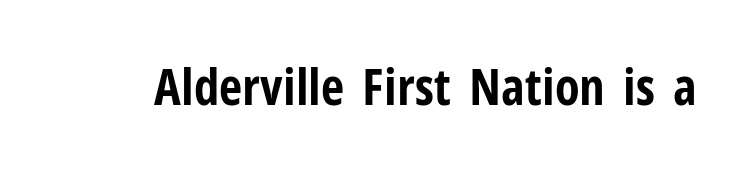
The image shows 51 px bold, condensed sans-serif type, upright; set normal letter spacing, not underlined; low stroke contrast and a medium x-height.
